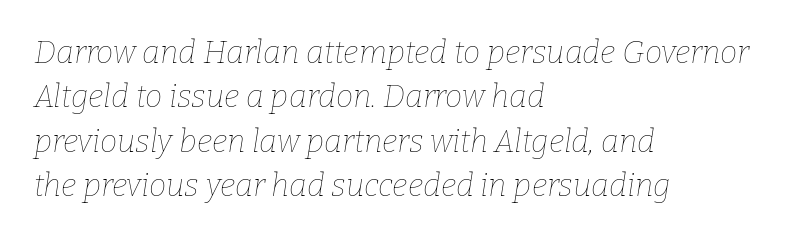
The strokes carry an ordinary text weight at most. Each row of text sits above clean, open space. Character widths vary here, with narrow letters taking less room than wide ones. Short note: letters normally spaced. The lettering tilts uniformly, giving the passage an italic look.
